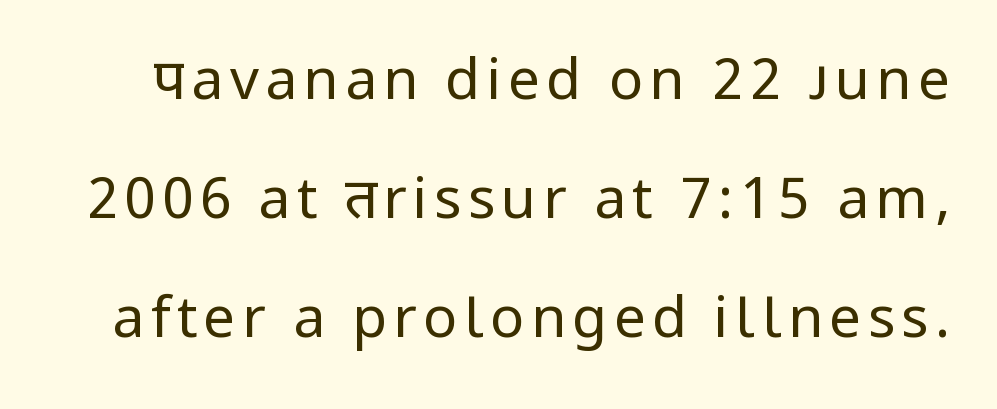
The image shows 57 px regular-weight sans-serif type, upright; set loose line spacing (2.09x), not underlined; low stroke contrast and a medium x-height.
